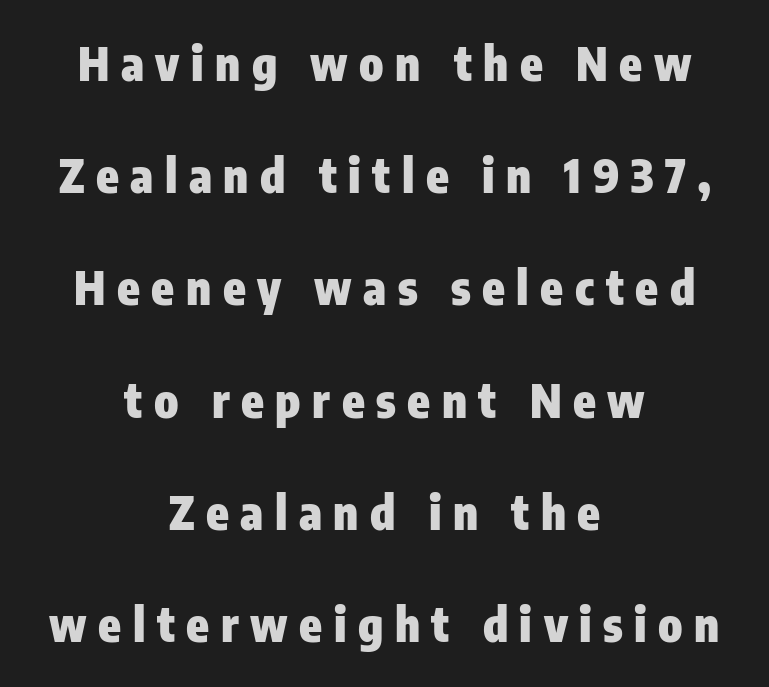
Q: Is the text bold? A: Yes.
Q: Is the text italic (slanted)? A: No, it is upright.
Q: Is the typeface a serif or a sans-serif typeface? A: Sans-serif.
Q: Is the text underlined? A: No.
Q: How is the paragraph aligned? A: Centered.
Q: Is the spacing between letters normal or unusually wide? A: Unusually wide.
Q: Is the spacing between lines tight, normal or loose? A: Loose.
Q: Width (condensed, normal, or wide)? A: Condensed.
Q: Stroke contrast? A: Low.
Q: x-height? A: Medium.
Q: Monospaced? A: No.
